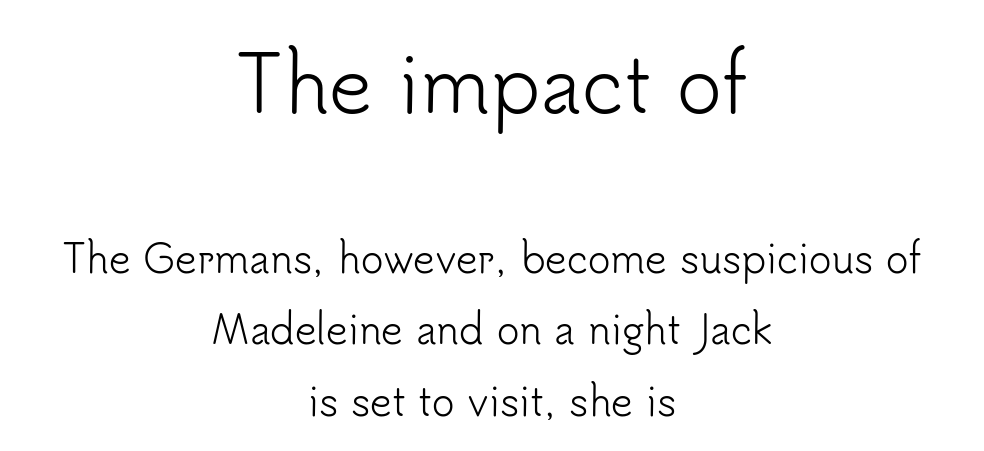
The image shows 76 px light sans-serif type, upright; set centered, line spacing 1.88x, normal letter spacing, not underlined; the first (top) block is 2.0x larger; low stroke contrast and a small x-height.
